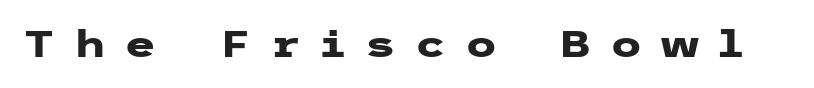
Only glyphs here, with clear space below each row. The gaps between neighbouring characters are conspicuously large. The letters are bold, with thick, heavy strokes. This is roman type, the default non-slanted kind.
